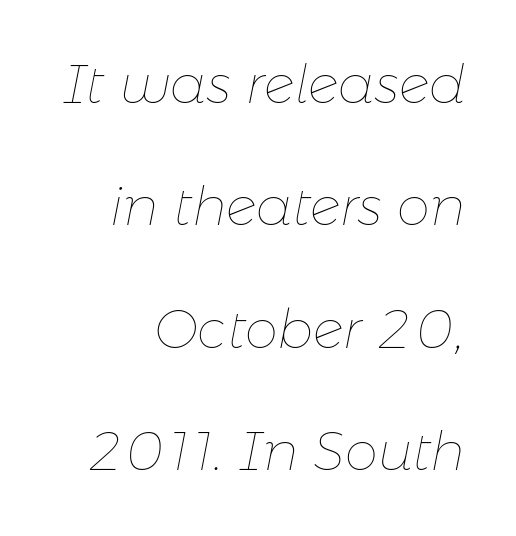
Q: Is the text bold? A: No.
Q: Is the text italic (slanted)? A: Yes, it leans right by about 11 degrees.
Q: Is the text underlined? A: No.
Q: How is the paragraph aligned? A: Right-aligned.
Q: Is the spacing between letters normal or unusually wide? A: Normal.
Q: Is the spacing between lines tight, normal or loose? A: Loose.
Q: Width (condensed, normal, or wide)? A: Normal.
Q: Stroke contrast? A: Low.
Q: x-height? A: Medium.
Q: Monospaced? A: No.
